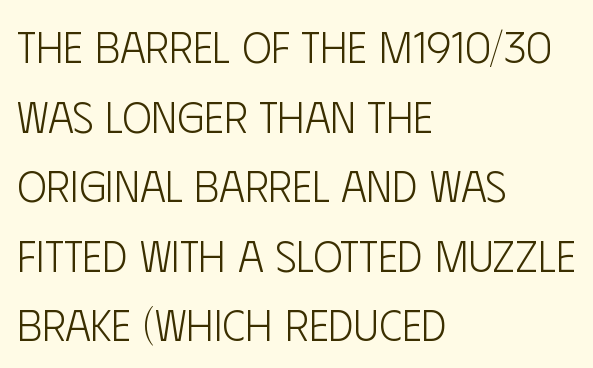
The image shows 44 px light, condensed sans-serif type, upright; set left-aligned, normal line spacing (1.58x), normal letter spacing, not underlined; low stroke contrast and a large x-height.
